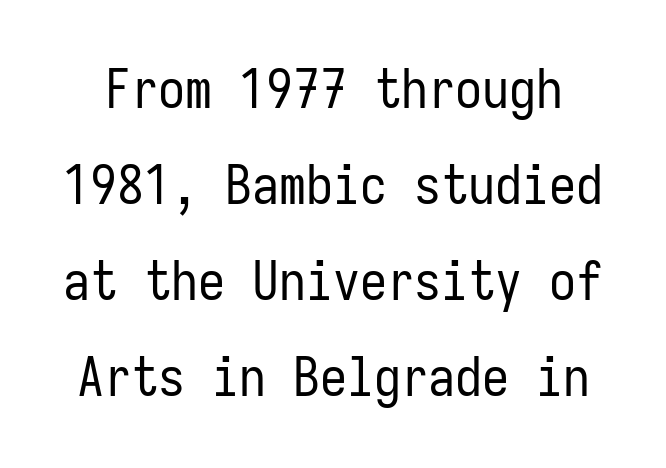
Q: Is the text bold? A: No.
Q: Is the text italic (slanted)? A: No, it is upright.
Q: Is the typeface a serif or a sans-serif typeface? A: Sans-serif.
Q: Is the text underlined? A: No.
Q: Is the spacing between letters normal or unusually wide? A: Normal.
Q: Width (condensed, normal, or wide)? A: Condensed.
Q: Stroke contrast? A: Low.
Q: x-height? A: Medium.
Q: Monospaced? A: Yes.
